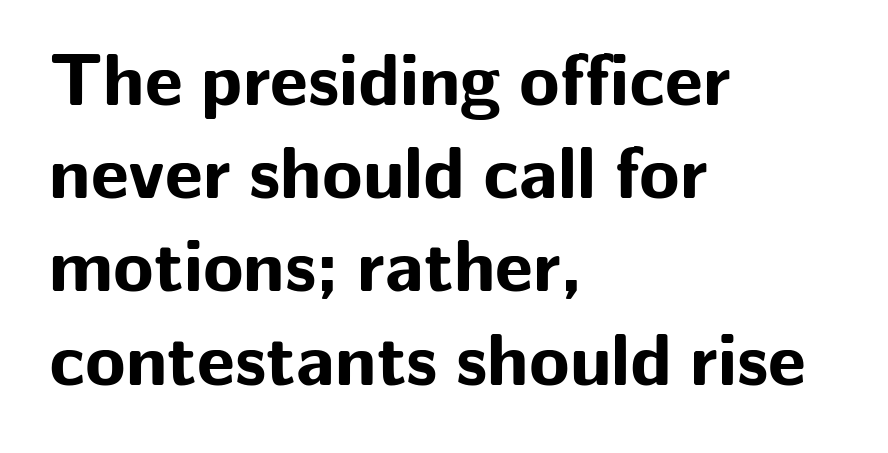
Q: Is the text bold? A: Yes.
Q: Is the text italic (slanted)? A: No, it is upright.
Q: Is the typeface a serif or a sans-serif typeface? A: Sans-serif.
Q: Is the text underlined? A: No.
Q: How is the paragraph aligned? A: Left-aligned.
Q: Is the spacing between letters normal or unusually wide? A: Normal.
Q: Is the spacing between lines tight, normal or loose? A: Normal.
Q: Width (condensed, normal, or wide)? A: Normal.
Q: Stroke contrast? A: Low.
Q: x-height? A: Medium.
Q: Monospaced? A: No.
